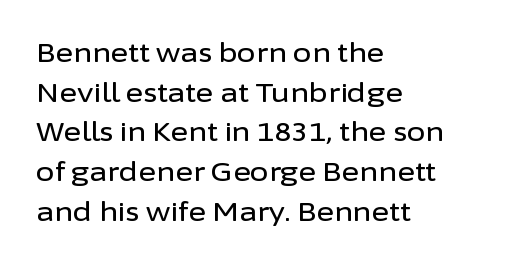
Reading down the column, the eye jumps a familiar distance to each next line. The gaps between neighbouring characters are ordinary and unremarkable. Every character sits straight up, as roman type does. These lines stack with their left ends in a neat column. Bare-footed words on every line.
